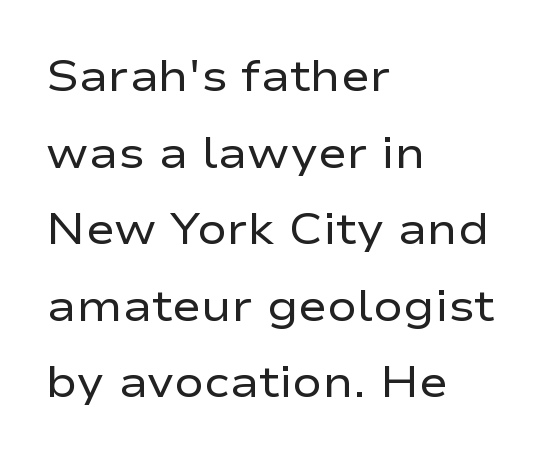
The image shows 44 px regular-weight, wide sans-serif type, upright; set left-aligned, line spacing 1.74x, normal letter spacing, not underlined; low stroke contrast and a medium x-height.
